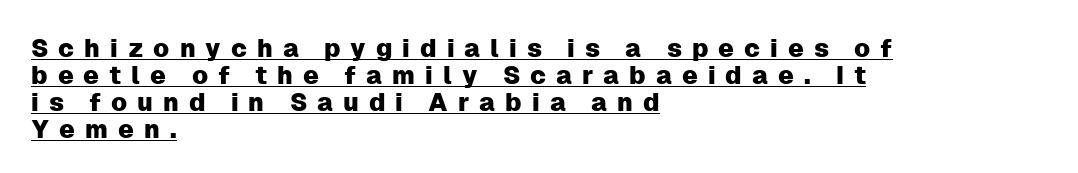
Q: Is the text italic (slanted)? A: No, it is upright.
Q: Is the text underlined? A: Yes.
Q: How is the paragraph aligned? A: Left-aligned.
Q: Is the spacing between letters normal or unusually wide? A: Unusually wide.
Q: Is the spacing between lines tight, normal or loose? A: Tight.
